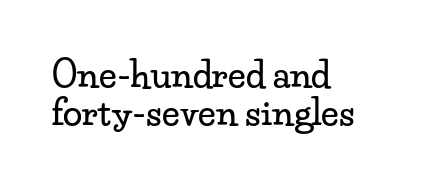
{"serif": "yes", "italic": "no", "width": "wide", "stroke_contrast": "low", "x_height": "small", "monospaced": "no", "underline": "no", "align": "left", "line_spacing": "tight", "line_spacing_ratio": 1.09, "letter_spacing": "normal", "letter_spacing_em": 0.0, "glyph_px": 35}
